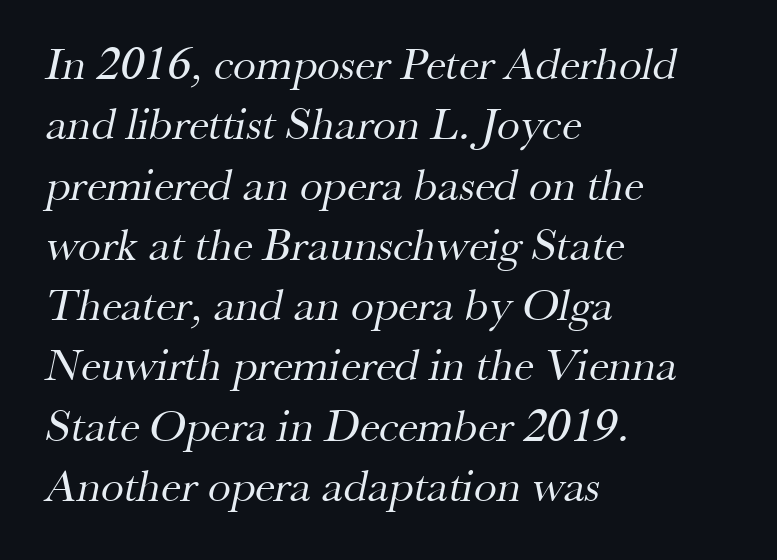
Q: Is the text bold? A: No.
Q: Is the typeface a serif or a sans-serif typeface? A: Serif.
Q: Is the text underlined? A: No.
Q: How is the paragraph aligned? A: Left-aligned.
Q: Is the spacing between letters normal or unusually wide? A: Normal.
Q: Is the spacing between lines tight, normal or loose? A: Normal.
Q: Width (condensed, normal, or wide)? A: Normal.
Q: Stroke contrast? A: Medium.
Q: x-height? A: Small.
Q: Monospaced? A: No.
